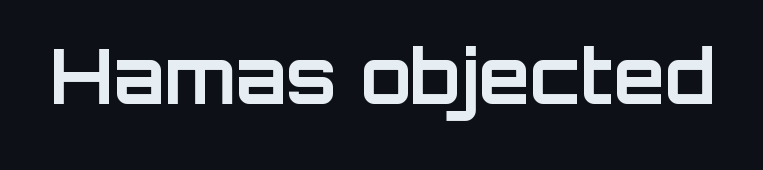
The image shows 75 px bold sans-serif type, upright; set normal letter spacing, not underlined; low stroke contrast and a large x-height.
